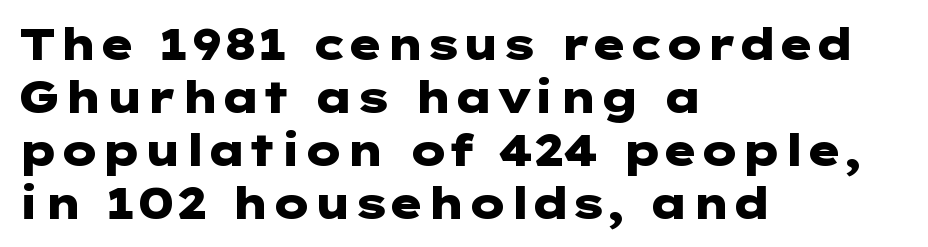
{"serif": "no", "italic": "no", "bold": "yes", "weight": "heavy", "width": "wide", "stroke_contrast": "low", "x_height": "medium", "underline": "no", "align": "left", "line_spacing_ratio": 1.23, "letter_spacing": "normal", "letter_spacing_em": 0.0, "glyph_px": 43}
